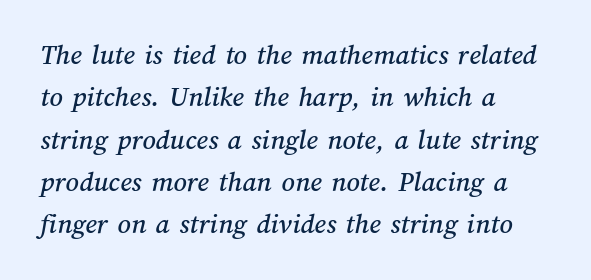
Q: Is the text underlined? A: No.
Q: How is the paragraph aligned? A: Left-aligned.
Q: Is the spacing between letters normal or unusually wide? A: Normal.
Q: Is the spacing between lines tight, normal or loose? A: Normal.
Q: Width (condensed, normal, or wide)? A: Normal.
Q: Stroke contrast? A: Medium.
Q: x-height? A: Medium.
Q: Monospaced? A: No.
